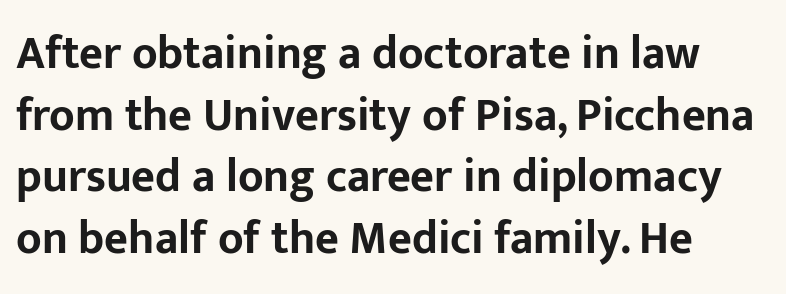
The image shows 46 px bold sans-serif type, upright; set left-aligned, normal line spacing (1.34x), normal letter spacing, not underlined; low stroke contrast and a medium x-height.
